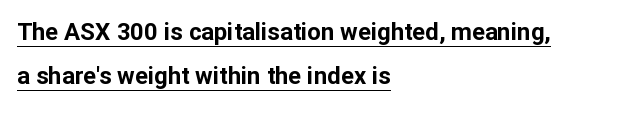
{"italic": "no", "bold": "yes", "underline": "yes", "align": "left", "line_spacing_ratio": 1.85, "letter_spacing": "normal", "letter_spacing_em": 0.0, "glyph_px": 24}
